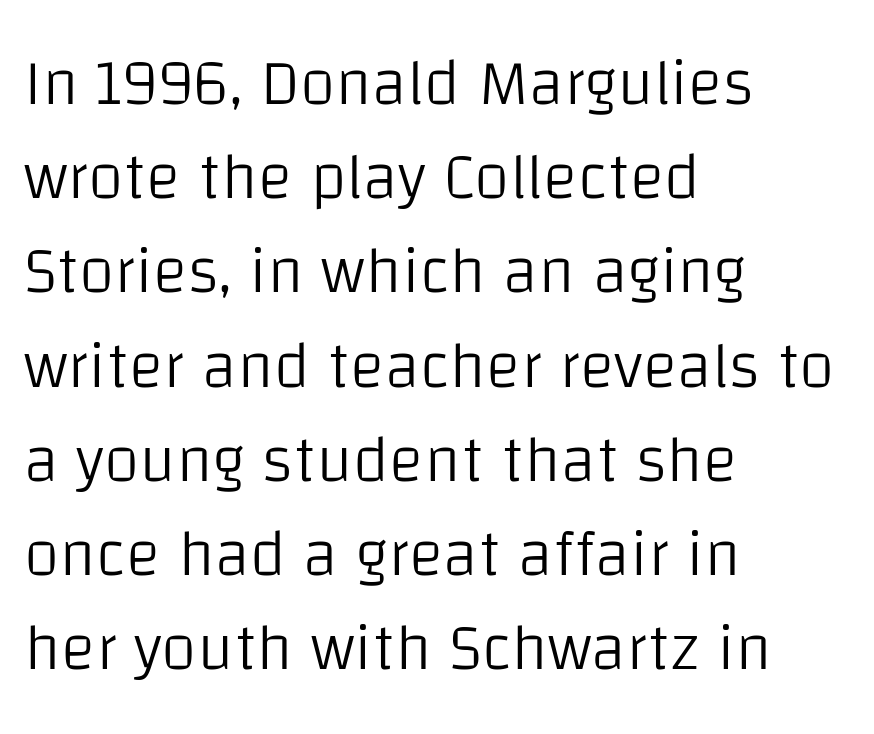
The rendering uses natural spacing where letterforms have individual widths. Rows of type keep a routine distance in the vertical direction. The font family rendered here belongs to the sans-serif group. The weight tops out at a normal text grade. Lines of text with bare space underneath. It's the straight-up-and-down kind of type.
